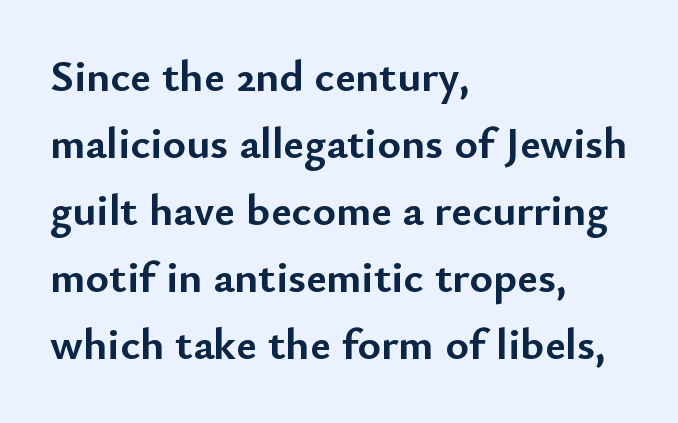
Q: Is the text bold? A: Yes.
Q: Is the text italic (slanted)? A: No, it is upright.
Q: Is the typeface a serif or a sans-serif typeface? A: Sans-serif.
Q: Is the text underlined? A: No.
Q: How is the paragraph aligned? A: Left-aligned.
Q: Is the spacing between letters normal or unusually wide? A: Normal.
Q: Is the spacing between lines tight, normal or loose? A: Normal.
Q: Width (condensed, normal, or wide)? A: Normal.
Q: Stroke contrast? A: Low.
Q: x-height? A: Small.
Q: Monospaced? A: No.
